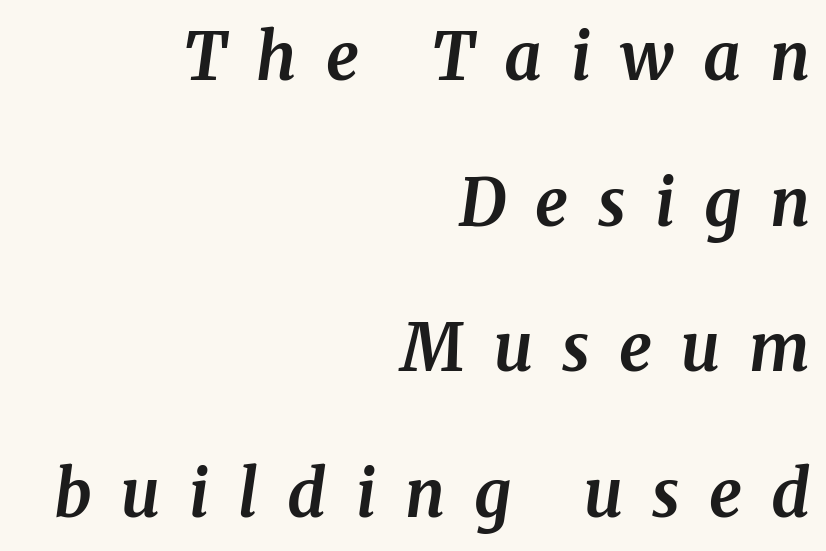
Q: Is the text bold? A: Yes.
Q: Is the text italic (slanted)? A: Yes, it leans right by about 8 degrees.
Q: Is the typeface a serif or a sans-serif typeface? A: Serif.
Q: Is the text underlined? A: No.
Q: How is the paragraph aligned? A: Right-aligned.
Q: Is the spacing between letters normal or unusually wide? A: Unusually wide.
Q: Is the spacing between lines tight, normal or loose? A: Loose.
Q: Width (condensed, normal, or wide)? A: Normal.
Q: Stroke contrast? A: Medium.
Q: x-height? A: Medium.
Q: Monospaced? A: No.
